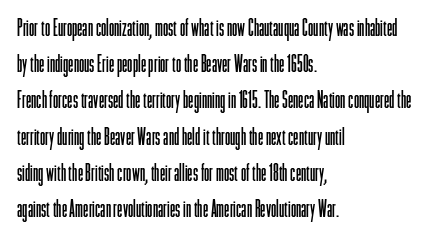
{"italic": "no", "bold": "no", "underline": "no", "align": "left", "line_spacing": "normal", "line_spacing_ratio": 1.51, "letter_spacing": "normal", "letter_spacing_em": 0.0, "glyph_px": 24}
